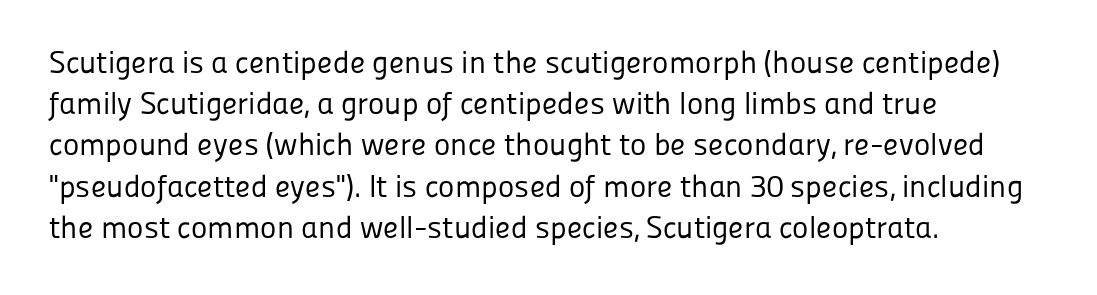
The lines sit at an ordinary, default distance from one another. The typesetter chose a ragged-right arrangement here. Serif or sans? Sans — the stroke terminals are bare. Nobody touched the tracking dial on this one. No heavy texture on the line: the type isn't bold.
